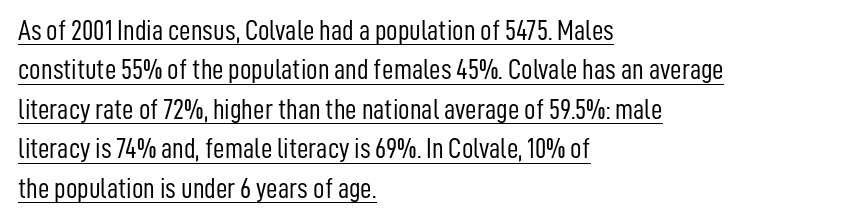
Stems and bowls with no extra thickness — not bold. Quick note: interline space is typical. Glyph-to-glyph distance matches everyday printed text. Short and long lines alike share a common starting point at left. Underlining? Definitely there.
